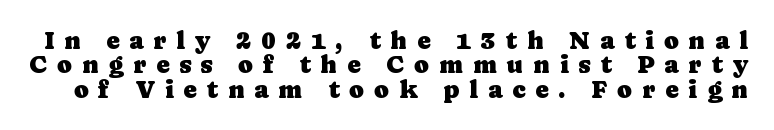
The image shows 25 px text type, upright; set tight line spacing (0.98x), unusually wide letter spacing (+0.39 em), not underlined.
